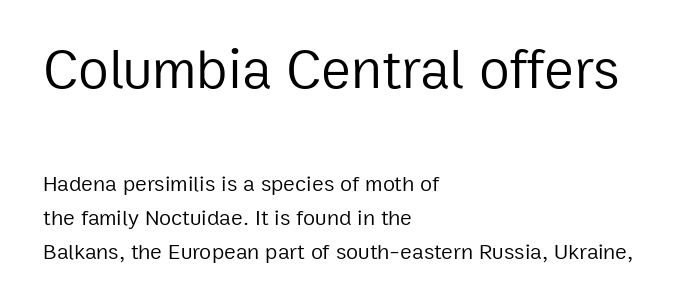
{"serif": "no", "italic": "no", "bold": "no", "weight": "regular", "width": "normal", "stroke_contrast": "low", "x_height": "medium", "monospaced": "no", "underline": "no", "align": "left", "line_spacing": "normal", "line_spacing_ratio": 1.53, "letter_spacing": "normal", "letter_spacing_em": 0.0, "larger_block": "first", "size_ratio": 2.55, "glyph_px": 56}
